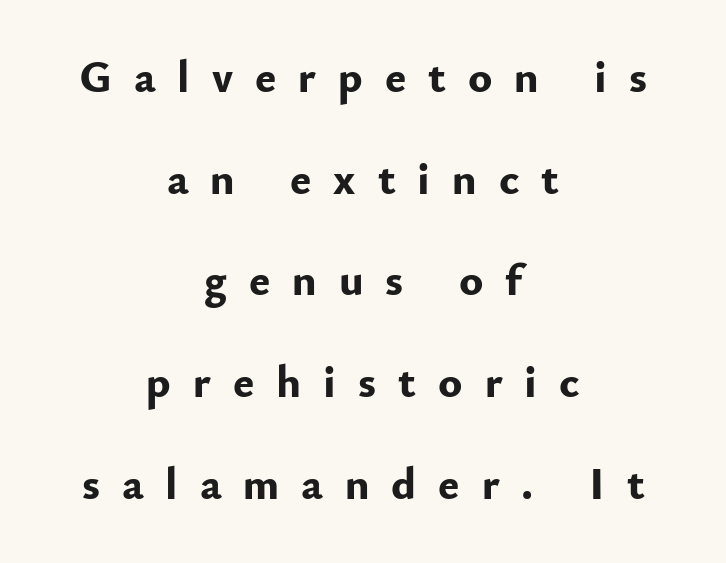
The lines are spread far apart with generous leading. This sample has the flowing, uneven cadence of proportional lettering. You can tell from the bare stems that sans-serif type was used. You'd pick this weight for a headline — it's a proper bold.
